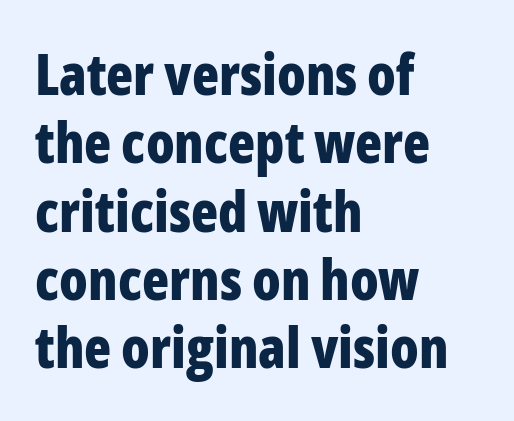
{"serif": "no", "italic": "no", "bold": "yes", "weight": "bold", "width": "condensed", "stroke_contrast": "low", "x_height": "medium", "monospaced": "no", "underline": "no", "align": "left", "line_spacing_ratio": 1.22, "letter_spacing": "normal", "letter_spacing_em": 0.0, "glyph_px": 56}
